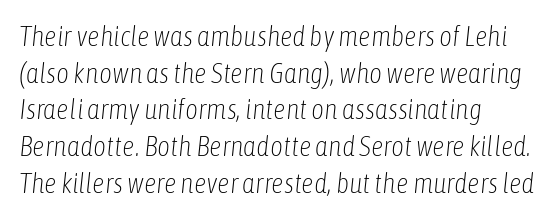
Notice how the passage keeps a crisp vertical edge on the left only. When letters slant like this, we call the style italic. Look at the tracking — it's just the regular setting, nothing added. The leading is moderate, giving the passage an even texture. Caption: face not bold, strokes unweighted.
